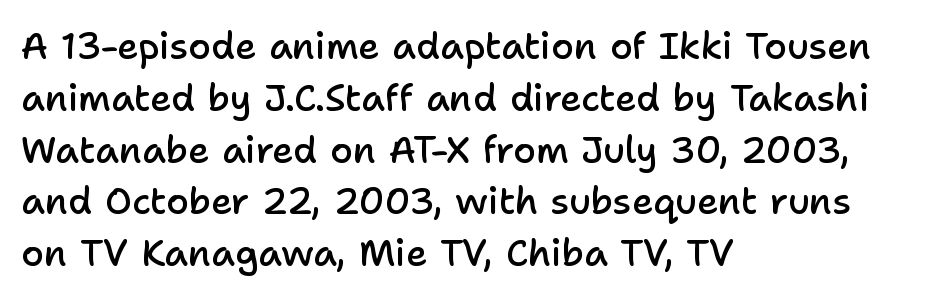
Q: Is the text bold? A: Semi-bold.
Q: Is the text italic (slanted)? A: No, it is upright.
Q: Is the typeface a serif or a sans-serif typeface? A: Sans-serif.
Q: Is the text underlined? A: No.
Q: How is the paragraph aligned? A: Left-aligned.
Q: Is the spacing between letters normal or unusually wide? A: Normal.
Q: Is the spacing between lines tight, normal or loose? A: Normal.
Q: Width (condensed, normal, or wide)? A: Normal.
Q: Stroke contrast? A: Low.
Q: x-height? A: Medium.
Q: Monospaced? A: No.
